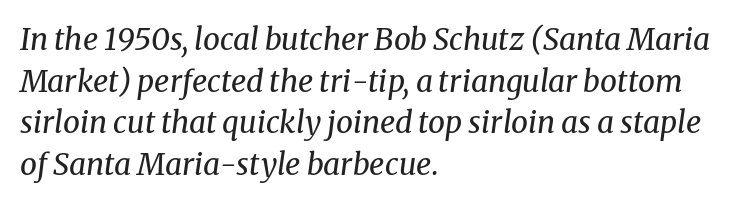
The image shows 30 px regular-weight serif type, italic (leaning right); set left-aligned, normal line spacing (1.39x), normal letter spacing, not underlined; medium stroke contrast and a medium x-height.
